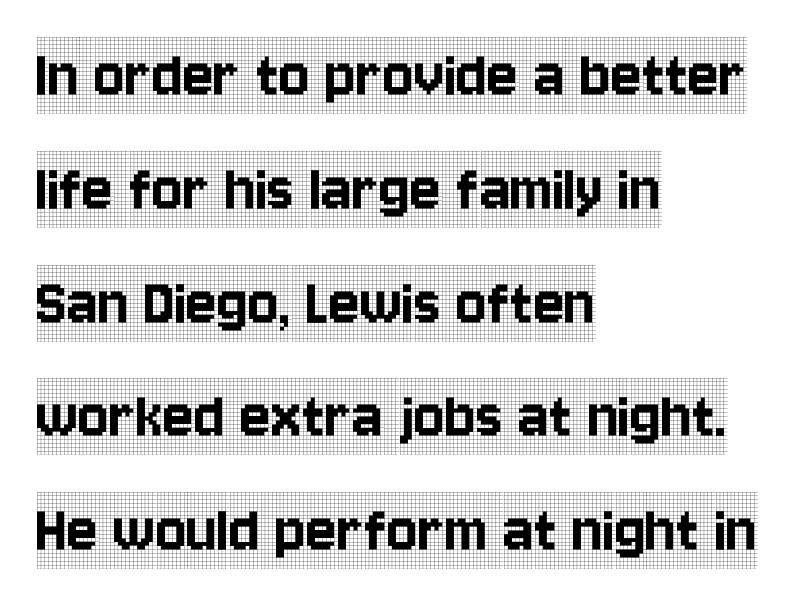
{"serif": "yes", "italic": "no", "width": "condensed", "x_height": "large", "monospaced": "no", "underline": "no", "align": "left", "line_spacing": "normal", "line_spacing_ratio": 1.58, "letter_spacing": "normal", "letter_spacing_em": 0.0, "glyph_px": 72}
